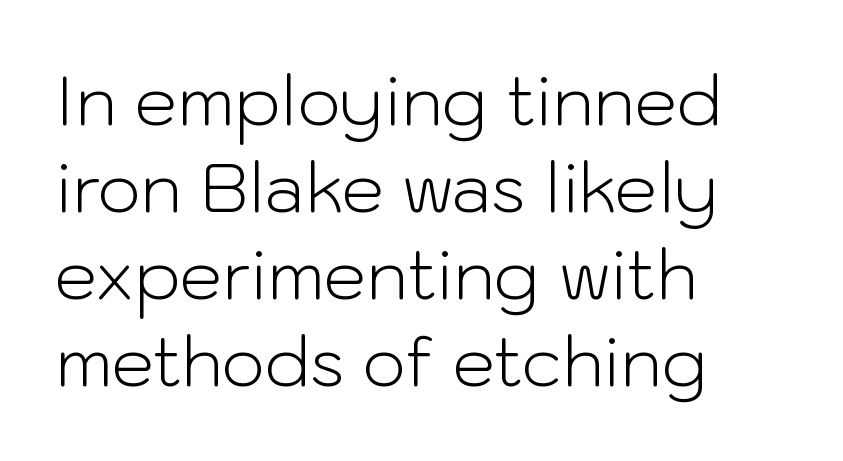
Q: Is the text bold? A: No.
Q: Is the text italic (slanted)? A: No, it is upright.
Q: Is the typeface a serif or a sans-serif typeface? A: Sans-serif.
Q: Is the text underlined? A: No.
Q: How is the paragraph aligned? A: Left-aligned.
Q: Is the spacing between letters normal or unusually wide? A: Normal.
Q: Is the spacing between lines tight, normal or loose? A: Normal.
Q: Width (condensed, normal, or wide)? A: Normal.
Q: Stroke contrast? A: Low.
Q: x-height? A: Medium.
Q: Monospaced? A: No.
